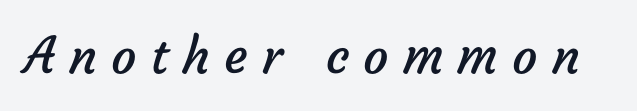
The image shows 50 px regular-weight sans-serif type; set unusually wide letter spacing (+0.28 em), not underlined; low stroke contrast and a medium x-height.
